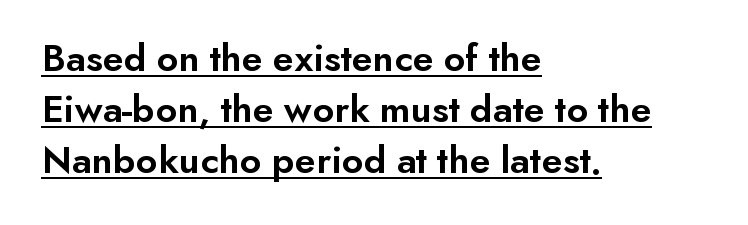
The image shows 40 px semibold sans-serif type, upright; set left-aligned, normal line spacing (1.27x), normal letter spacing, underlined; low stroke contrast and a small x-height.
